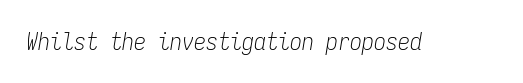
It's the slanting kind of type. Only glyphs here, with clear space below each row. No chunkiness to these letters — they're not bold. What stands out about the letter spacing? Nothing — it is the standard amount.
